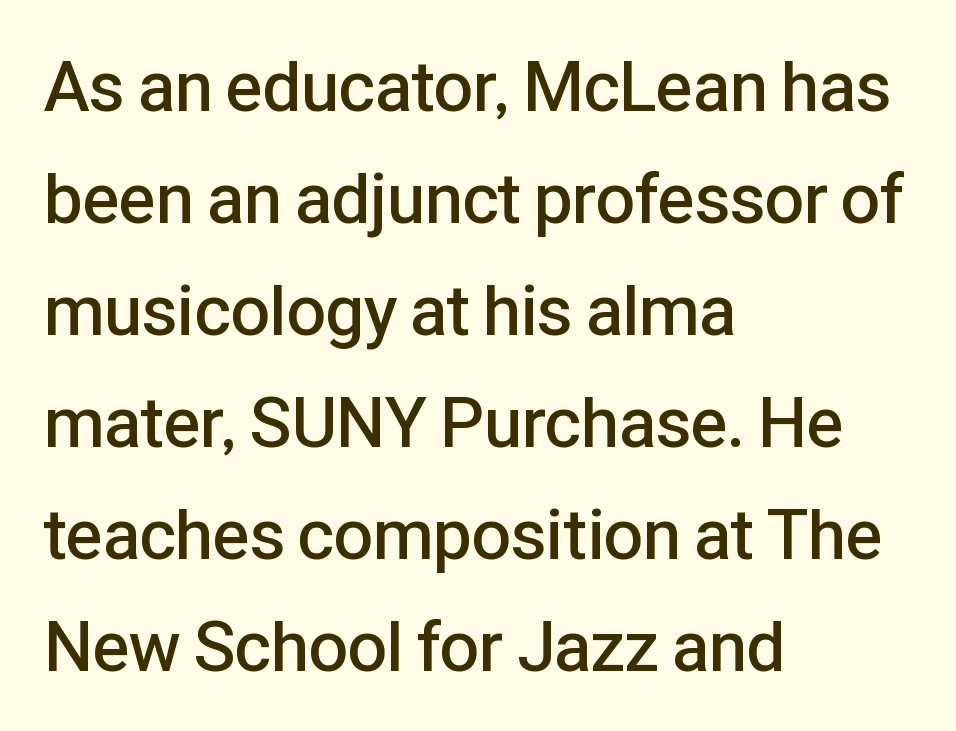
The image shows 70 px semibold sans-serif type, upright; set left-aligned, normal line spacing (1.6x), normal letter spacing, not underlined; low stroke contrast and a medium x-height.
